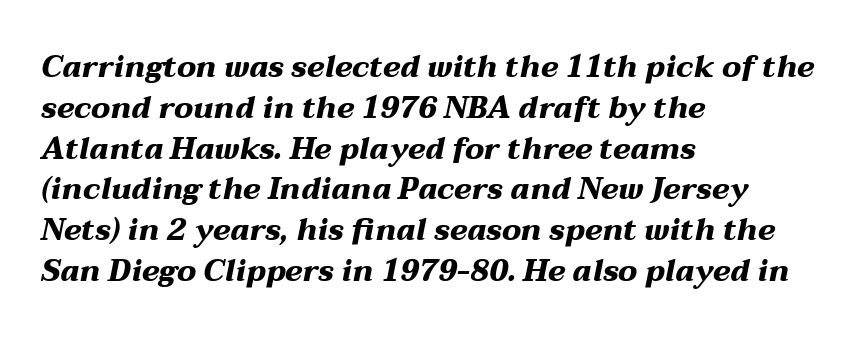
Q: Is the text bold? A: Yes.
Q: Is the text italic (slanted)? A: Yes, it leans right by about 12 degrees.
Q: Is the text underlined? A: No.
Q: How is the paragraph aligned? A: Left-aligned.
Q: Is the spacing between letters normal or unusually wide? A: Normal.
Q: Is the spacing between lines tight, normal or loose? A: Normal.
Q: Width (condensed, normal, or wide)? A: Wide.
Q: Stroke contrast? A: Medium.
Q: x-height? A: Medium.
Q: Monospaced? A: No.
